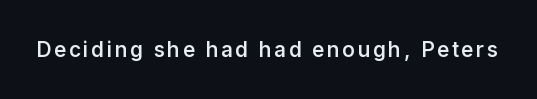
Its strokes are somewhat broadened, the hallmark of semibold type. The lettering holds an erect, upright posture throughout. The zone under the glyphs is completely vacant.
